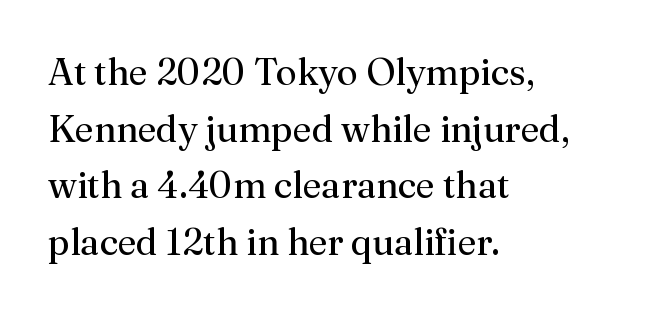
The image shows 37 px regular-weight serif type, upright; set left-aligned, normal line spacing (1.53x), normal letter spacing, not underlined; medium stroke contrast and a medium x-height.
